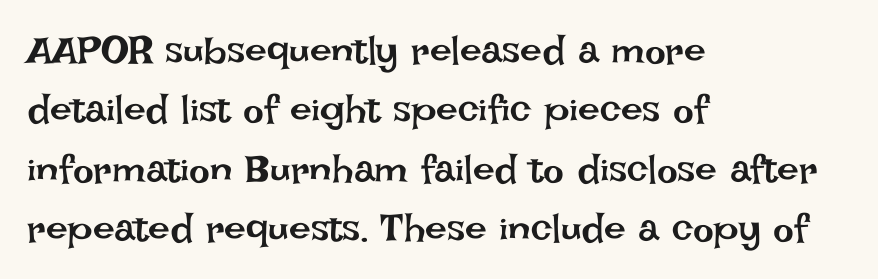
The characters are drawn with everyday or finer stroke widths. Type without underlining. The tracking reads as untouched default to a designer's eye. No italicization has been applied; the sample stays upright. Each new line begins a customary step beneath the previous one.
